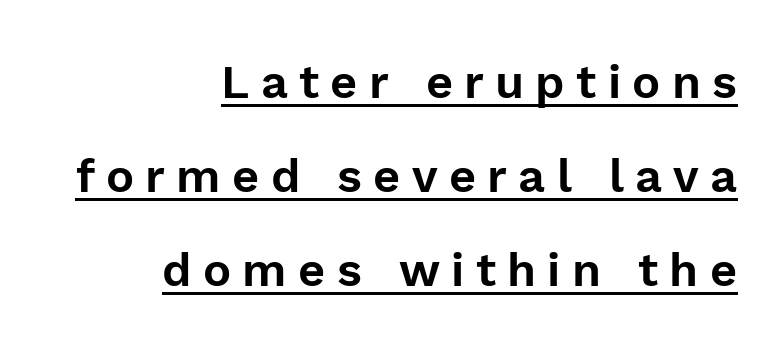
{"serif": "no", "italic": "no", "width": "normal", "stroke_contrast": "low", "x_height": "medium", "monospaced": "no", "underline": "yes", "align": "right", "line_spacing": "loose", "line_spacing_ratio": 2.0, "letter_spacing": "wide", "letter_spacing_em": 0.24, "glyph_px": 47}
